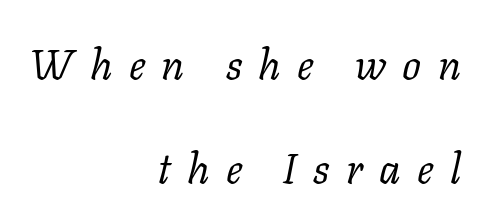
No heavy texture on the line: the type isn't bold. Vertically, the passage feels expansive, rows floating well apart. Which margin do the lines hug? The right one — the left edge is uneven. Short note: letters widely spaced. Would a proofreader flag this as italicized? Yes.
